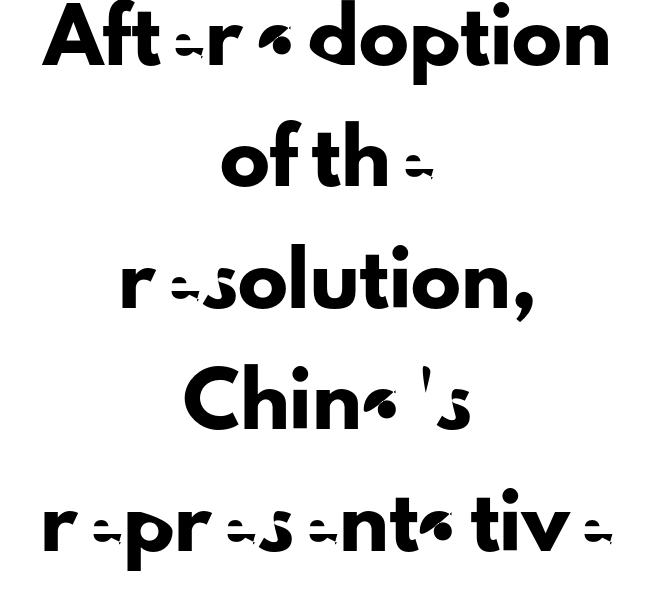
Casual observation: everything's sitting right in the middle. Students, observe: this is what heavily led, spacious text looks like. Quick note: underline off. It's the straight-up-and-down kind of type. Glyph-to-glyph distance matches everyday printed text.
